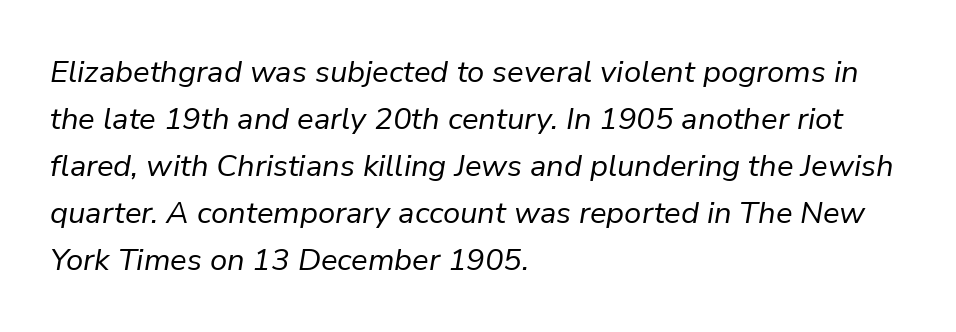
Ink coverage per letter is moderate at most. The passage shown is not underscored anywhere. The text carries the slant typical of an italic or oblique font. Honestly, the letter spacing is just normal — you wouldn't notice it. Proportional: the letters do not fall into vertical columns. How would I describe the line gaps? Plain and ordinary.
